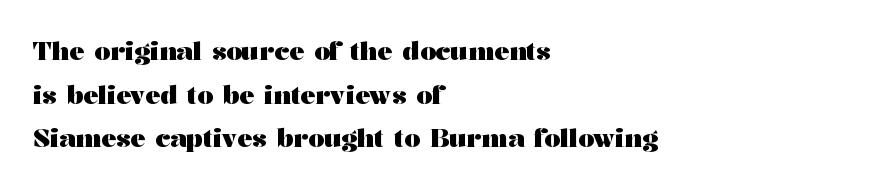
Q: Is the text bold? A: Yes.
Q: Is the text italic (slanted)? A: No, it is upright.
Q: Is the text underlined? A: No.
Q: How is the paragraph aligned? A: Left-aligned.
Q: Is the spacing between letters normal or unusually wide? A: Normal.
